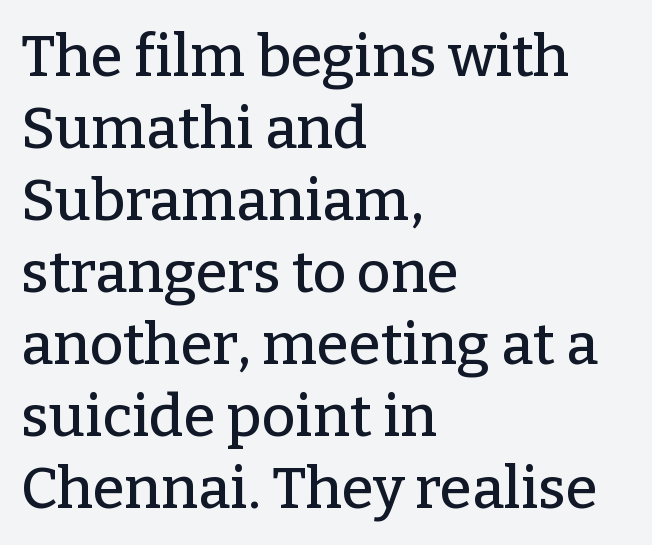
Regarding serifs, this sample has them. Is this a fixed-width face? No — the glyphs have proportional, varying widths. When letters stand straight like this, we call the style roman or upright. Honestly, the letter spacing is just normal — you wouldn't notice it.
